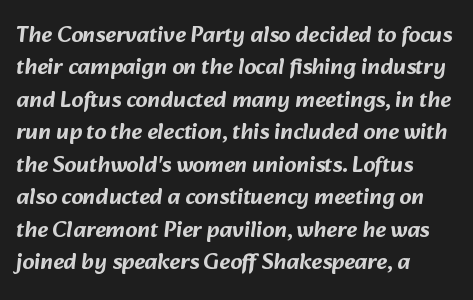
The image shows 23 px text type; set left-aligned, normal line spacing (1.41x), normal letter spacing, not underlined.
